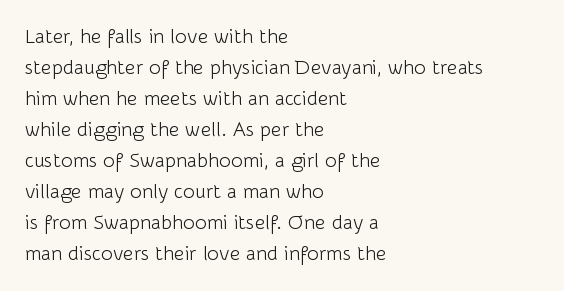
The image shows 20 px text type, upright; set left-aligned, normal line spacing (1.55x), normal letter spacing, not underlined.
